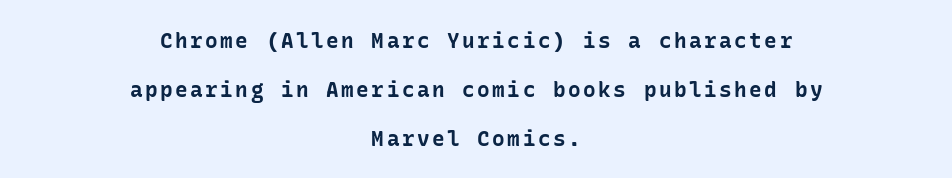
{"italic": "no", "bold": "yes", "underline": "no", "align": "center", "line_spacing": "loose", "line_spacing_ratio": 2.33, "glyph_px": 21}
